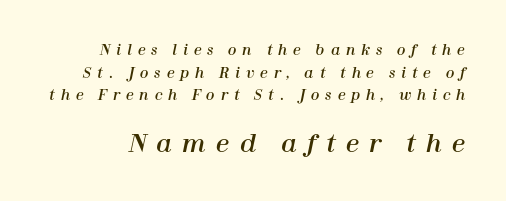
Students, observe: this is what conventionally led text looks like. Rule under the text: the space is simply empty. Between these two stacked blocks, the lower one wins on size. Tall strokes in this sample are angled rather than plumb. Letter spacing: wide.
